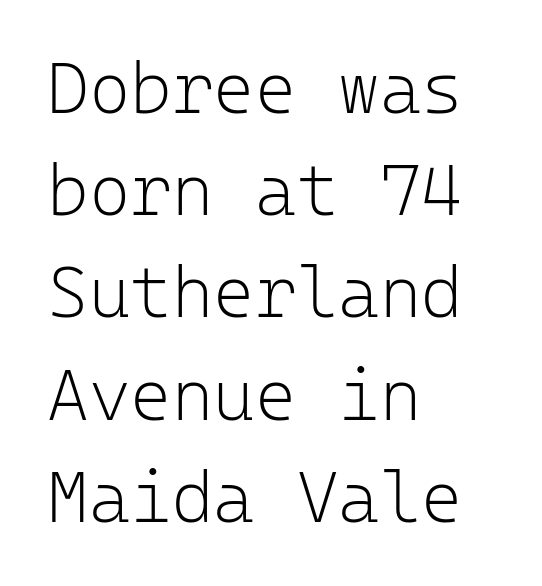
{"serif": "no", "italic": "no", "bold": "no", "weight": "light", "width": "normal", "stroke_contrast": "low", "x_height": "medium", "monospaced": "yes", "underline": "no", "align": "left", "line_spacing": "normal", "line_spacing_ratio": 1.44, "letter_spacing": "normal", "letter_spacing_em": 0.0, "glyph_px": 71}
